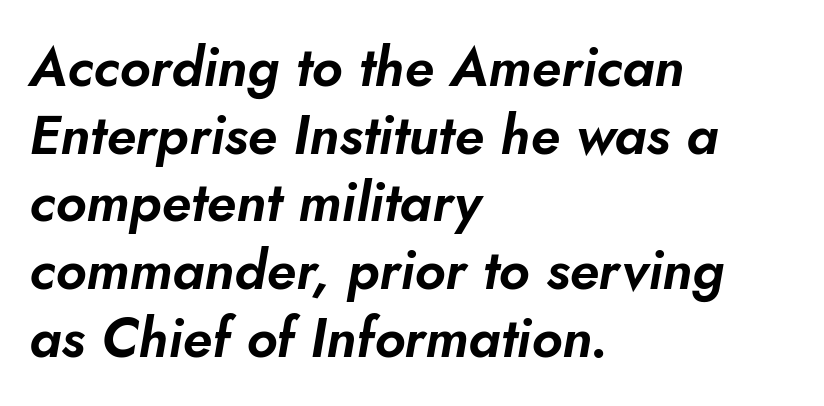
{"italic": "yes", "lean": "right", "slant_degrees": 10, "width": "normal", "stroke_contrast": "low", "x_height": "small", "monospaced": "no", "underline": "no", "align": "left", "line_spacing_ratio": 1.23, "letter_spacing": "normal", "letter_spacing_em": 0.0, "glyph_px": 55}
